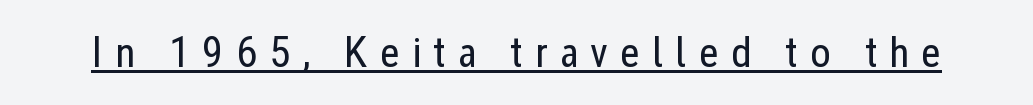
On a weight scale, this lands at 450 or below. Upright lettering throughout. Inter-character spacing is expanded well beyond the font's built-in metrics. In terms of letterform style, serifs are entirely absent. The face used here appears with an underline applied. Each letter keeps its own natural width here, so spacing adapts to shape.
